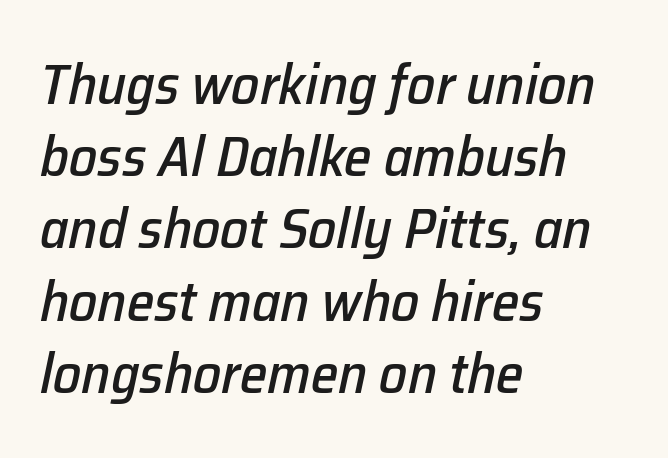
The image shows 56 px text type, italic (leaning right); set left-aligned, normal line spacing (1.29x), normal letter spacing, not underlined; low stroke contrast and a medium x-height.
